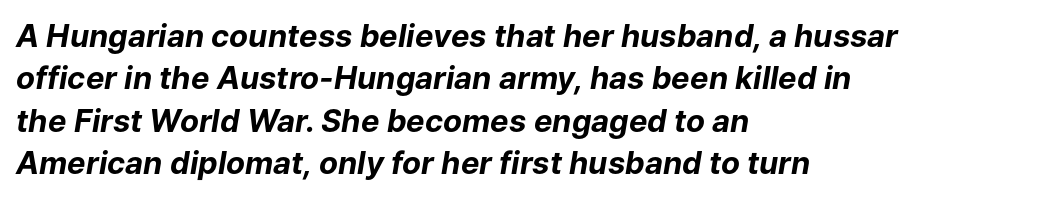
Q: Is the text bold? A: Yes.
Q: Is the text italic (slanted)? A: Yes, it leans right by about 9 degrees.
Q: Is the text underlined? A: No.
Q: How is the paragraph aligned? A: Left-aligned.
Q: Is the spacing between letters normal or unusually wide? A: Normal.
Q: Is the spacing between lines tight, normal or loose? A: Normal.
Q: Width (condensed, normal, or wide)? A: Normal.
Q: Stroke contrast? A: Low.
Q: x-height? A: Medium.
Q: Monospaced? A: No.
